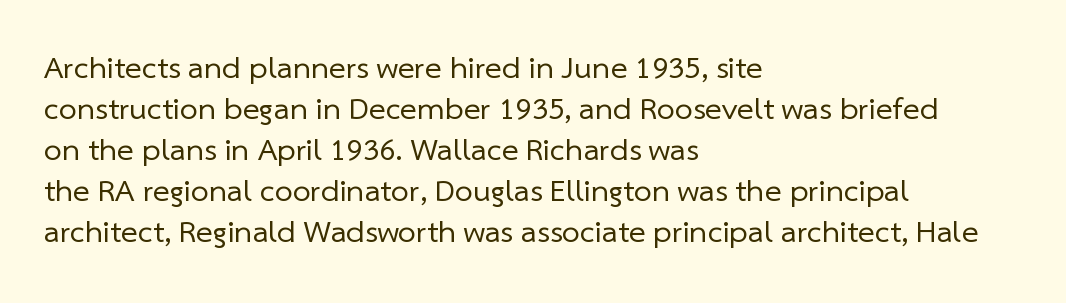
The letterforms sit shoulder to shoulder at normal distance. You can tell from the bare stems that sans-serif type was used. Each letter keeps its own natural width here, so spacing adapts to shape. Caption: multi-line text, flush left, ragged right.
